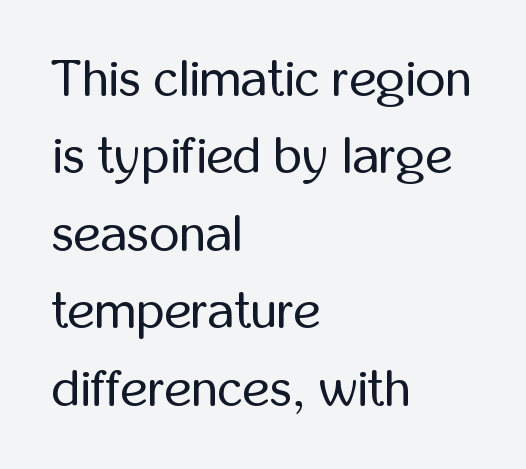
The image shows 52 px regular-weight, condensed sans-serif type, upright; set left-aligned, normal line spacing (1.49x), normal letter spacing, not underlined; low stroke contrast and a medium x-height.
